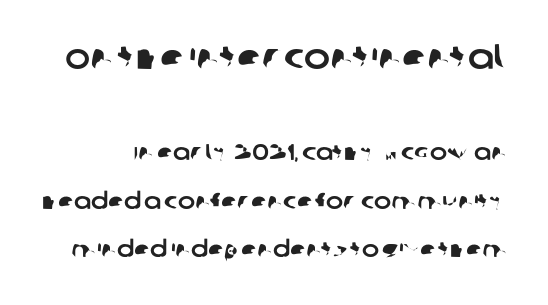
A student would notice the top passage is typeset larger than what follows. This sample has the flowing, uneven cadence of proportional lettering. The letters sit at their default tracking, neither squeezed nor spread. Typographically, this falls in the sans-serif category. No word sits above an underline.
